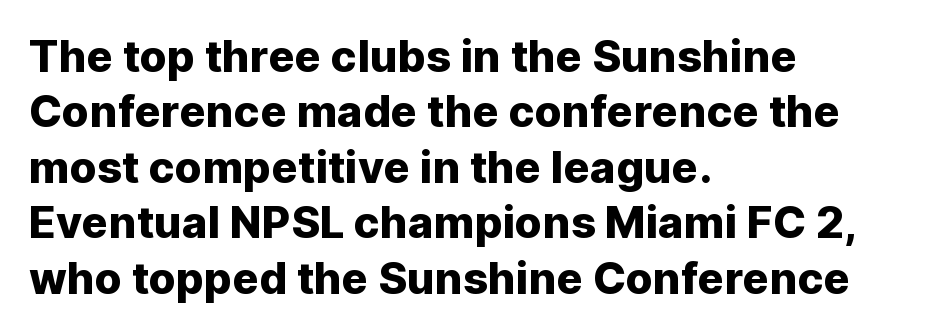
The image shows 44 px sans-serif type, upright; set left-aligned, normal line spacing (1.26x), normal letter spacing, not underlined; low stroke contrast and a medium x-height.
